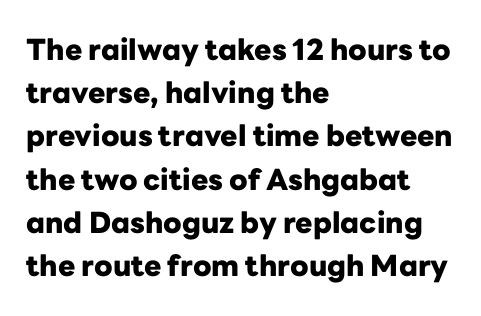
Q: Is the text bold? A: Yes.
Q: Is the text italic (slanted)? A: No, it is upright.
Q: Is the typeface a serif or a sans-serif typeface? A: Sans-serif.
Q: Is the text underlined? A: No.
Q: How is the paragraph aligned? A: Left-aligned.
Q: Is the spacing between letters normal or unusually wide? A: Normal.
Q: Is the spacing between lines tight, normal or loose? A: Normal.
Q: Width (condensed, normal, or wide)? A: Normal.
Q: Stroke contrast? A: Low.
Q: x-height? A: Medium.
Q: Monospaced? A: No.
